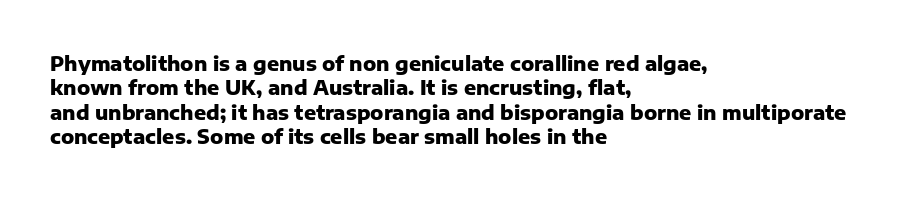
The image shows 20 px bold type, upright; set left-aligned, line spacing 1.22x, normal letter spacing, not underlined.
